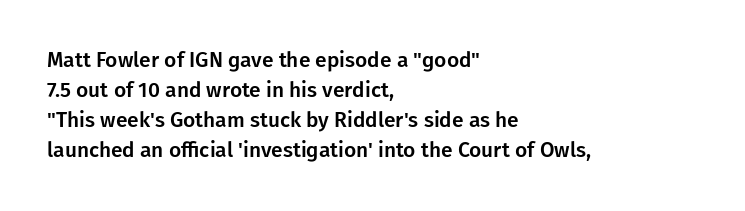
Q: Is the text italic (slanted)? A: No, it is upright.
Q: Is the text underlined? A: No.
Q: How is the paragraph aligned? A: Left-aligned.
Q: Is the spacing between letters normal or unusually wide? A: Normal.
Q: Is the spacing between lines tight, normal or loose? A: Normal.
